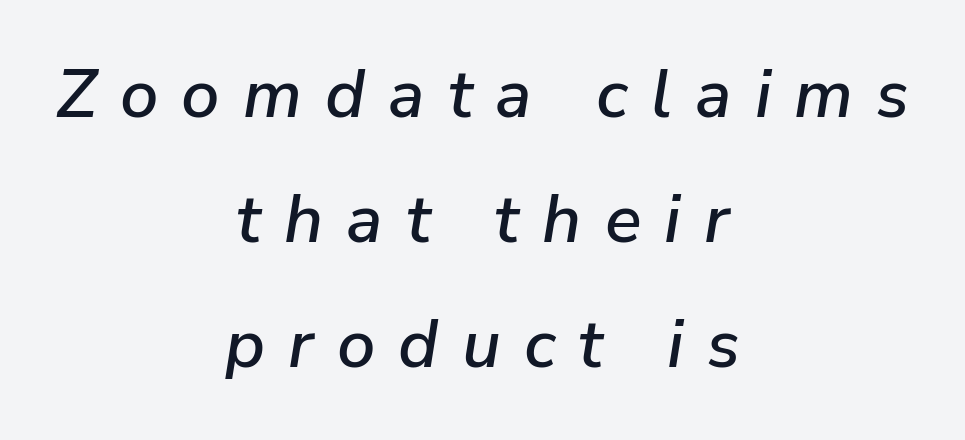
Q: Is the text italic (slanted)? A: Yes, it leans right by about 9 degrees.
Q: Is the text underlined? A: No.
Q: How is the paragraph aligned? A: Centered.
Q: Is the spacing between letters normal or unusually wide? A: Unusually wide.
Q: Width (condensed, normal, or wide)? A: Normal.
Q: Stroke contrast? A: Low.
Q: x-height? A: Medium.
Q: Monospaced? A: No.
